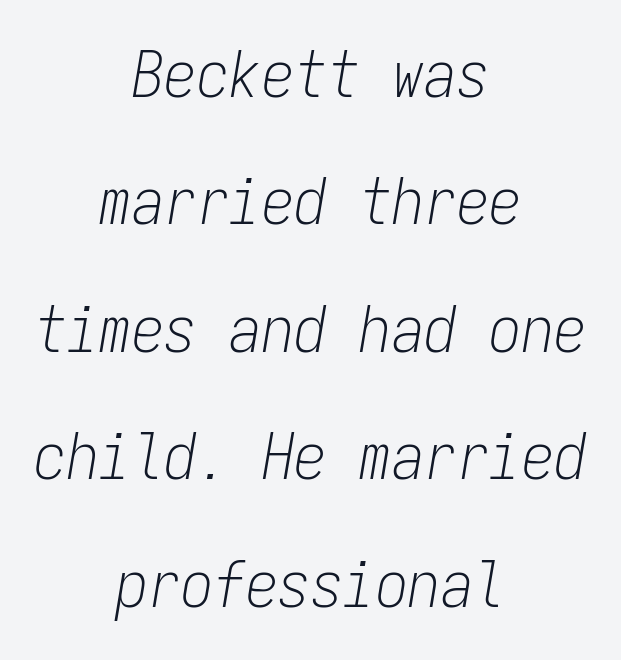
The image shows 65 px light, condensed type, italic (leaning right), monospaced; set centered, loose line spacing (1.96x), normal letter spacing, not underlined; low stroke contrast and a medium x-height.
